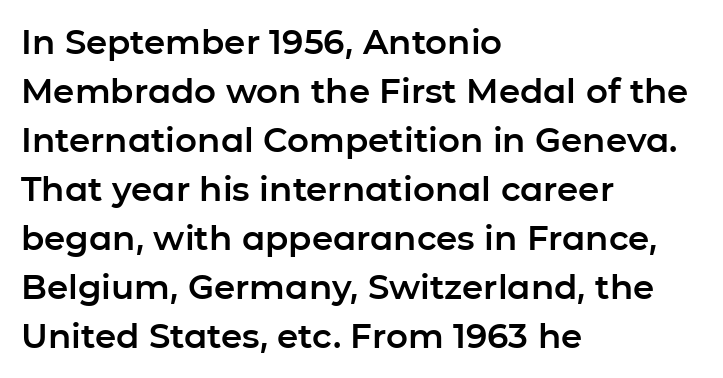
{"serif": "no", "italic": "no", "width": "normal", "stroke_contrast": "low", "x_height": "medium", "monospaced": "no", "underline": "no", "align": "left", "line_spacing": "normal", "line_spacing_ratio": 1.44, "letter_spacing": "normal", "letter_spacing_em": 0.0, "glyph_px": 34}
